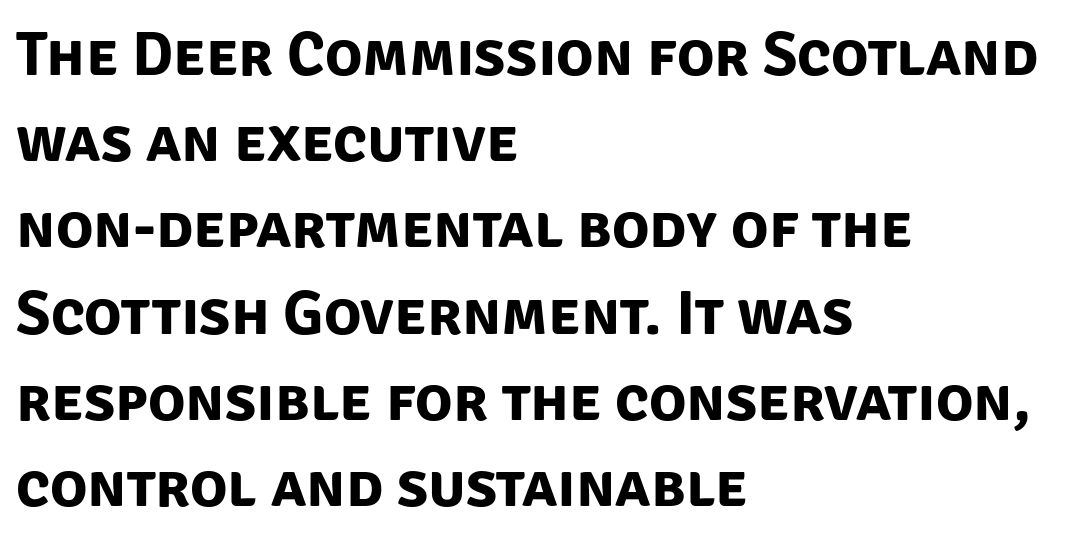
{"serif": "no", "bold": "yes", "weight": "bold", "width": "normal", "stroke_contrast": "low", "x_height": "large", "monospaced": "no", "underline": "no", "align": "left", "line_spacing": "normal", "line_spacing_ratio": 1.39, "letter_spacing": "normal", "letter_spacing_em": 0.0, "glyph_px": 62}
